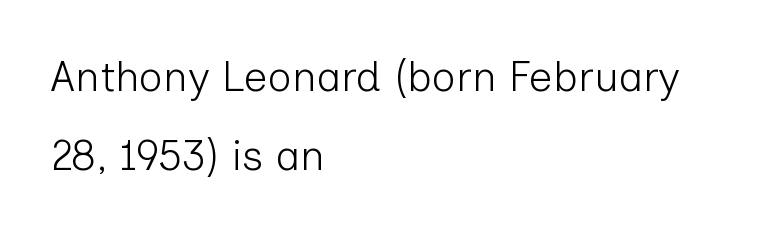
This sample uses an upright cut, with every glyph sitting square on the baseline. Serif or sans? Sans — the stroke terminals are bare. The passage shown is typed in a proportional face where columns would drift. Underline: absent.
